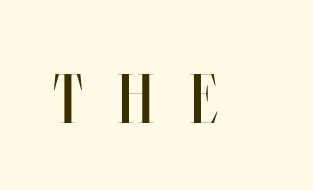
The image shows 70 px regular-weight, condensed type, upright; set unusually wide letter spacing (+0.49 em), not underlined; medium stroke contrast and a large x-height.
